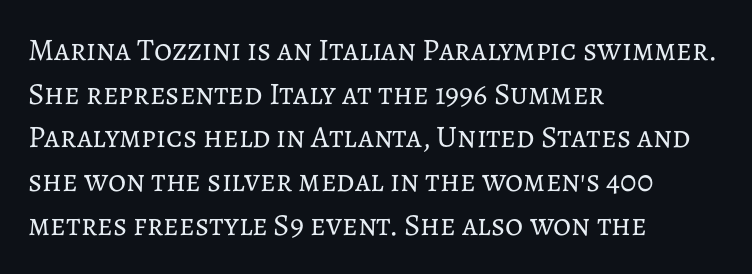
These lines are set flush left with a ragged right edge. Unlike italic type, these characters show no tilt at all. The leading is moderate, giving the passage an even texture. Each row of text sits above clean, open space. Tracking value appears to be zero — textbook default spacing.
